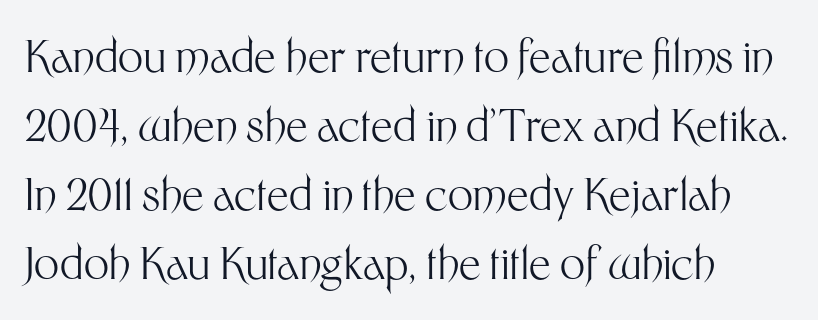
In terms of posture, this sample is upright. The designer went with a sans here, leaving each stem footless. Here the designer chose a conventional face with non-uniform glyph widths. This rendering leaves character spacing at its baseline value.
